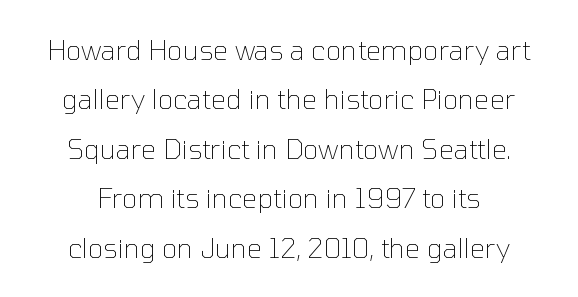
{"italic": "no", "bold": "no", "underline": "no", "line_spacing_ratio": 1.83, "letter_spacing": "normal", "letter_spacing_em": 0.0, "glyph_px": 27}
